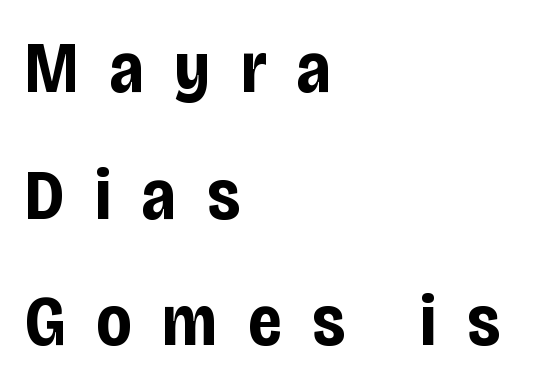
The image shows 72 px bold, condensed sans-serif type, upright; set left-aligned, line spacing 1.76x, unusually wide letter spacing (+0.43 em), not underlined; low stroke contrast and a large x-height.
